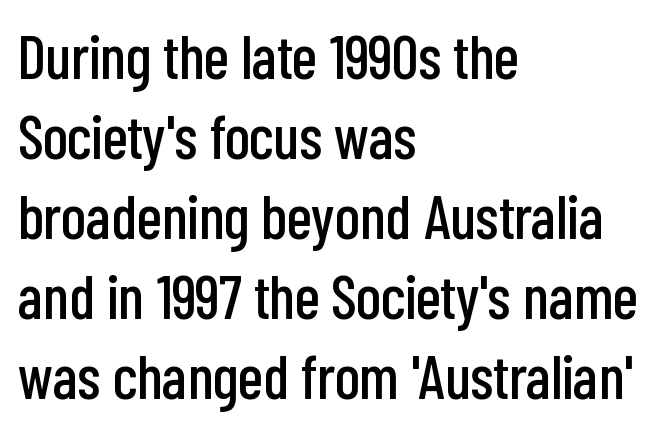
The image shows 61 px condensed sans-serif type, upright; set left-aligned, normal line spacing (1.31x), normal letter spacing, not underlined; low stroke contrast and a medium x-height.
